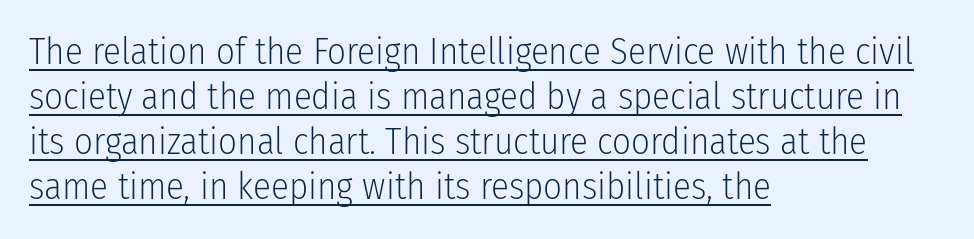
The type is set solid horizontally, with unmodified tracking. Is this a fixed-width face? No — the glyphs have proportional, varying widths. Underlined type. Leftover space on each line is placed entirely after the last word. A sans-serif font was chosen for this passage.
